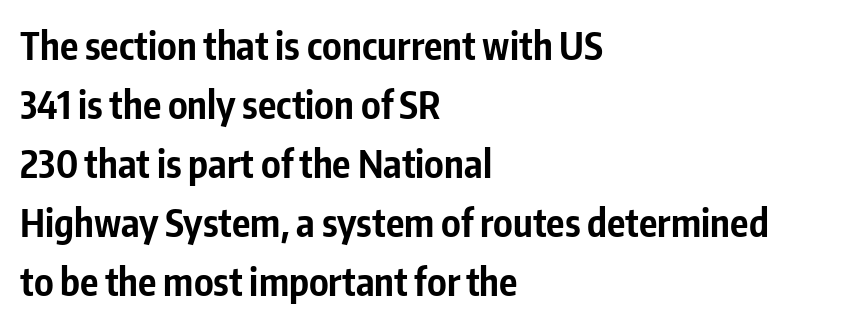
The image shows 38 px bold, condensed sans-serif type, upright; set left-aligned, normal line spacing (1.55x), normal letter spacing, not underlined; low stroke contrast and a medium x-height.
